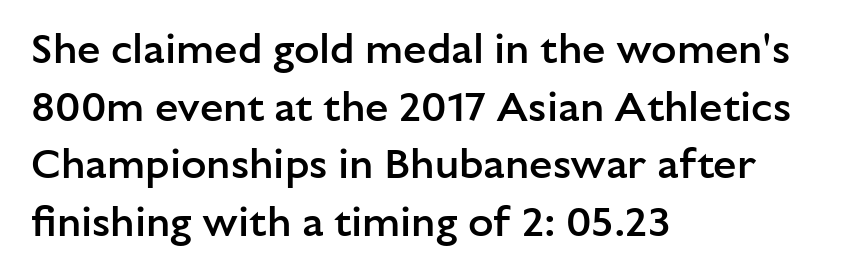
{"serif": "no", "italic": "no", "bold": "semi", "weight": "semibold", "width": "normal", "stroke_contrast": "low", "x_height": "medium", "monospaced": "no", "underline": "no", "align": "left", "line_spacing": "normal", "line_spacing_ratio": 1.37, "letter_spacing": "normal", "letter_spacing_em": 0.0, "glyph_px": 42}
